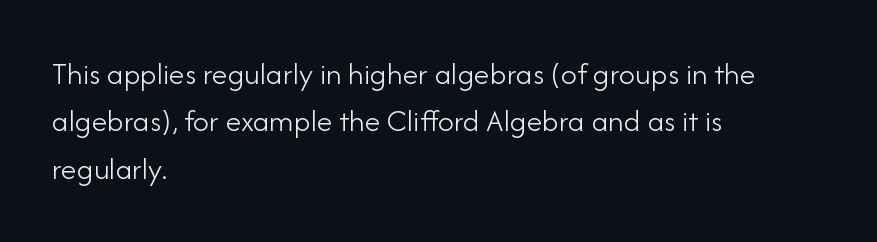
{"serif": "no", "italic": "no", "bold": "no", "weight": "light", "width": "normal", "stroke_contrast": "low", "x_height": "small", "monospaced": "no", "underline": "no", "align": "left", "line_spacing": "normal", "line_spacing_ratio": 1.48, "letter_spacing": "normal", "letter_spacing_em": 0.0, "glyph_px": 32}
